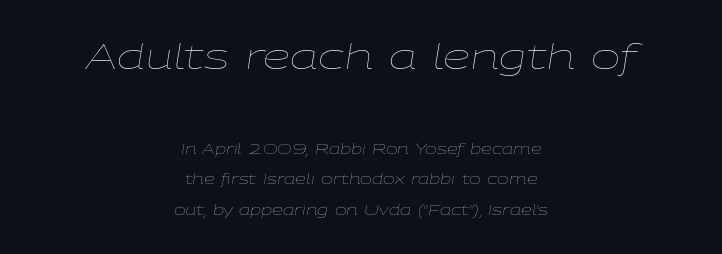
The image shows 35 px thin, wide type, italic (leaning right); set centered, loose line spacing (2.19x), normal letter spacing, not underlined; the first (top) block is 2.5x larger; low stroke contrast and a medium x-height.
